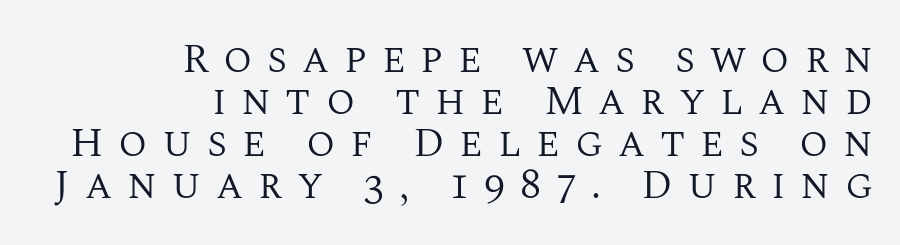
The image shows 42 px regular-weight serif type, upright; set right-aligned, tight line spacing (1.0x), unusually wide letter spacing (+0.35 em), not underlined; medium stroke contrast and a large x-height.
